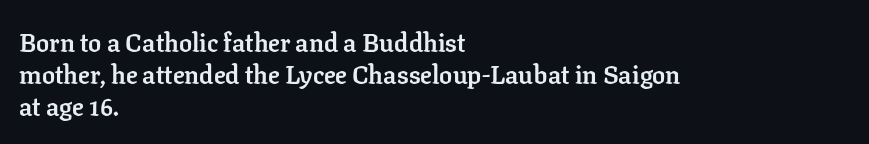
Descenders hang freely into open space. Rendered with straight, roman letterforms. The strokes are fattened all the way to bold. This rendering uses left alignment, leaving the right contour irregular.
